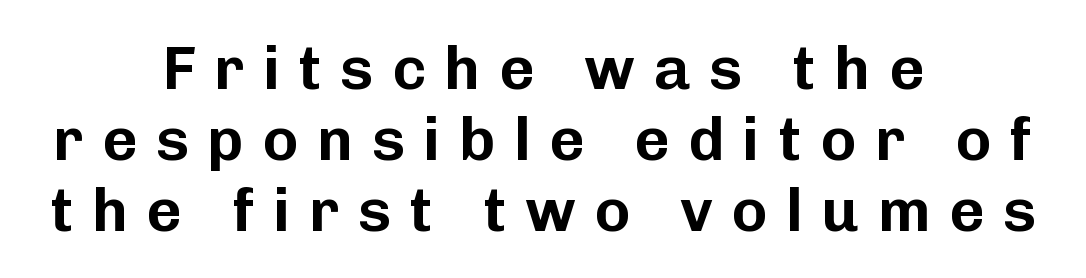
Q: Is the text italic (slanted)? A: No, it is upright.
Q: Is the typeface a serif or a sans-serif typeface? A: Sans-serif.
Q: Is the text underlined? A: No.
Q: How is the paragraph aligned? A: Centered.
Q: Is the spacing between letters normal or unusually wide? A: Unusually wide.
Q: Width (condensed, normal, or wide)? A: Normal.
Q: Stroke contrast? A: Low.
Q: x-height? A: Medium.
Q: Monospaced? A: No.
